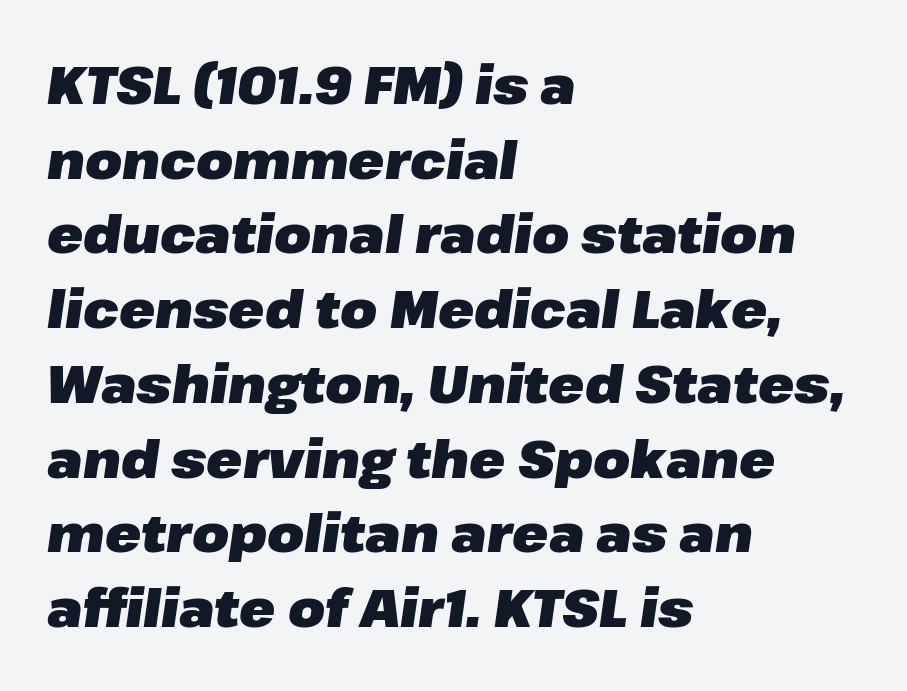
Short note: letters normally spaced. Letters rest on an invisible, unmarked baseline. Strokes here are thick enough to call this a true bold. The letters are slanted; this is an italic face.
